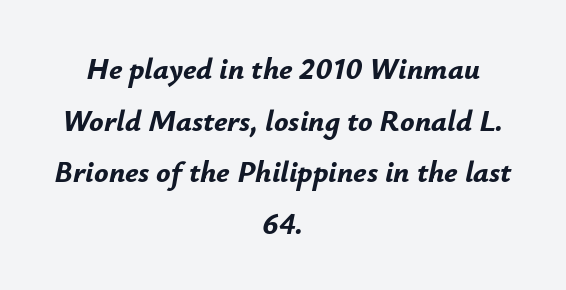
Q: Is the text bold? A: Yes.
Q: Is the text italic (slanted)? A: Yes, it leans right by about 12 degrees.
Q: Is the text underlined? A: No.
Q: How is the paragraph aligned? A: Centered.
Q: Is the spacing between letters normal or unusually wide? A: Normal.
Q: Width (condensed, normal, or wide)? A: Normal.
Q: Stroke contrast? A: Low.
Q: x-height? A: Small.
Q: Monospaced? A: No.
